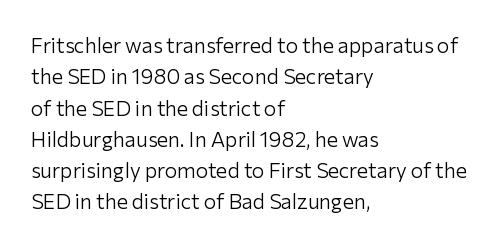
{"italic": "no", "bold": "no", "underline": "no", "align": "left", "line_spacing": "normal", "line_spacing_ratio": 1.49, "letter_spacing": "normal", "letter_spacing_em": 0.0, "glyph_px": 21}
